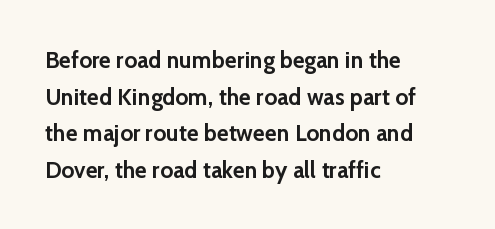
Q: Is the text bold? A: Yes.
Q: Is the text italic (slanted)? A: No, it is upright.
Q: Is the text underlined? A: No.
Q: How is the paragraph aligned? A: Left-aligned.
Q: Is the spacing between letters normal or unusually wide? A: Normal.
Q: Is the spacing between lines tight, normal or loose? A: Normal.
